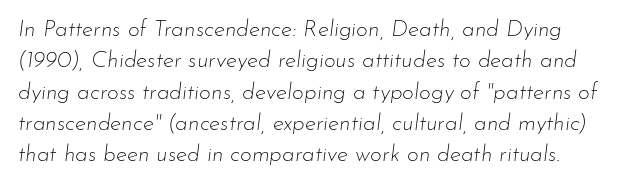
Vertically, the passage feels balanced, rows spaced as you'd expect. Any mark beneath the type? The region is blank. The letterforms sit at book weight or below. Typeset ragged right — the left edge is the straight one.
